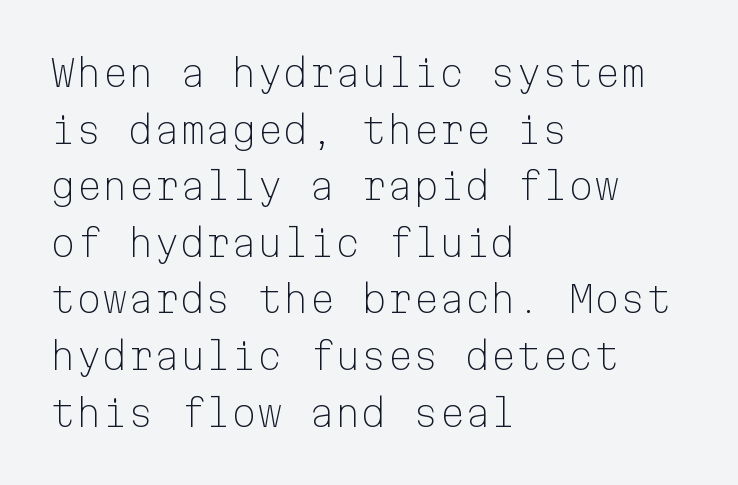
{"serif": "no", "italic": "no", "bold": "no", "weight": "light", "width": "normal", "stroke_contrast": "low", "x_height": "medium", "monospaced": "yes", "underline": "no", "align": "left", "line_spacing": "normal", "line_spacing_ratio": 1.53, "letter_spacing": "normal", "letter_spacing_em": 0.0, "glyph_px": 37}
